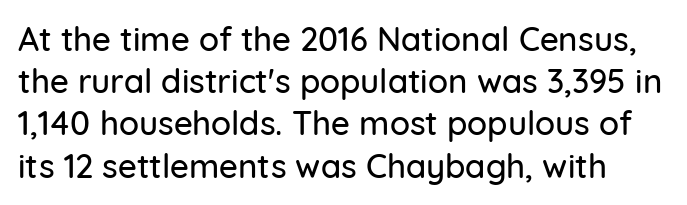
The image shows 33 px sans-serif type, upright; set normal line spacing (1.28x), normal letter spacing, not underlined; low stroke contrast and a medium x-height.
